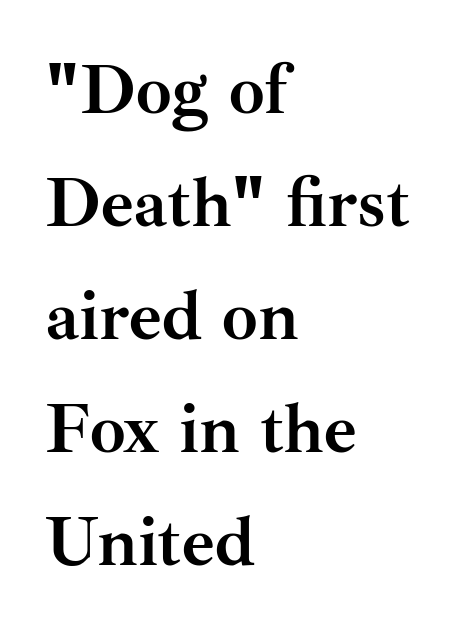
The image shows 71 px semibold serif type, upright; set left-aligned, normal line spacing (1.59x), normal letter spacing, not underlined; medium stroke contrast and a small x-height.
